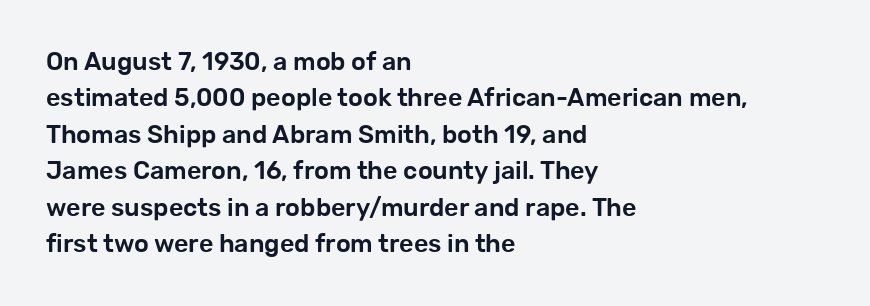
Q: Is the text italic (slanted)? A: No, it is upright.
Q: Is the text underlined? A: No.
Q: How is the paragraph aligned? A: Left-aligned.
Q: Is the spacing between letters normal or unusually wide? A: Normal.
Q: Is the spacing between lines tight, normal or loose? A: Normal.
